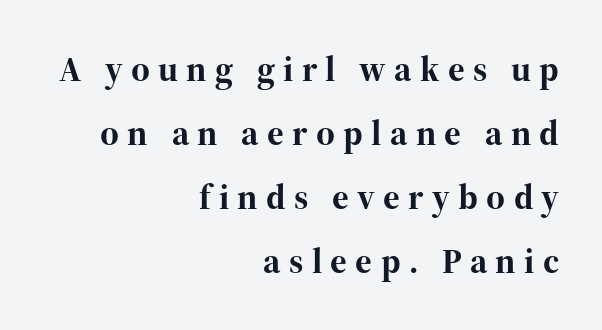
The image shows 36 px bold serif type, upright; set right-aligned, line spacing 1.78x, unusually wide letter spacing (+0.23 em), not underlined; high stroke contrast and a medium x-height.
